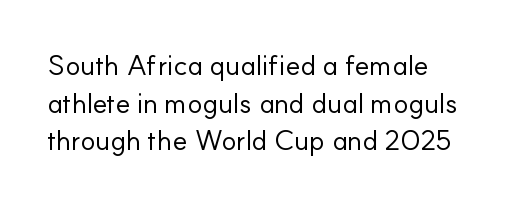
The rendering uses natural spacing where letterforms have individual widths. The specimen reads as upright at a glance. The font is comparable to plain body text, perhaps lighter. No feet cap the strokes, marking this as sans-serif type. The space beneath each line is pristine and unruled.
